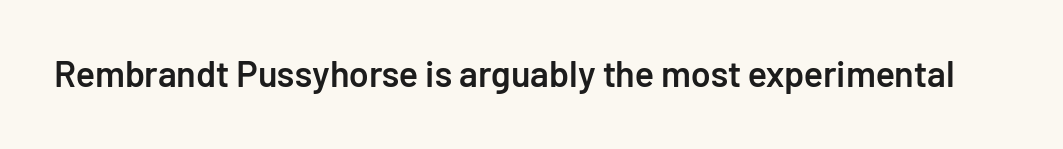
{"serif": "no", "italic": "no", "bold": "semi", "weight": "semibold", "width": "normal", "stroke_contrast": "low", "x_height": "medium", "monospaced": "no", "underline": "no", "letter_spacing": "normal", "letter_spacing_em": 0.0, "glyph_px": 36}
